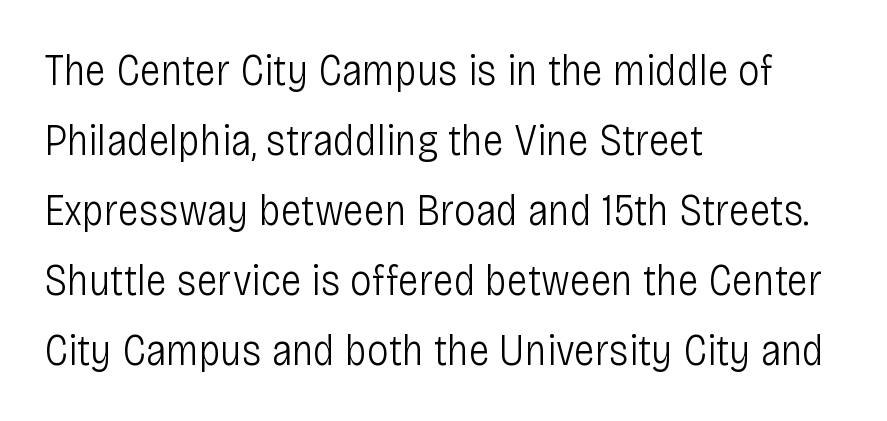
The image shows 44 px light, condensed sans-serif type, upright; set left-aligned, normal line spacing (1.59x), normal letter spacing, not underlined; low stroke contrast and a large x-height.
